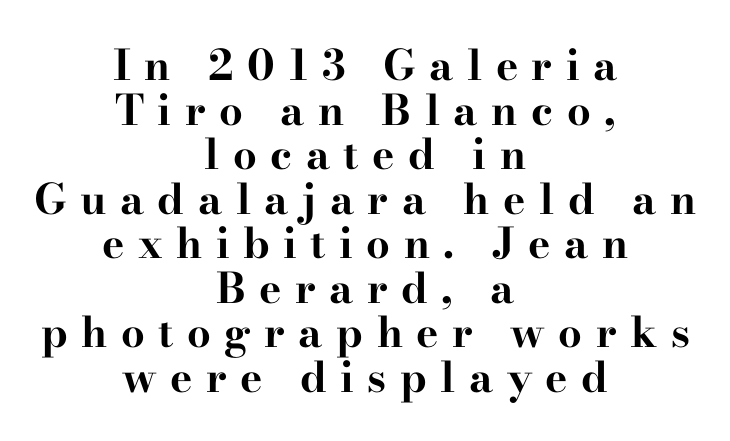
Q: Is the text bold? A: Yes.
Q: Is the text italic (slanted)? A: No, it is upright.
Q: Is the typeface a serif or a sans-serif typeface? A: Serif.
Q: Is the text underlined? A: No.
Q: How is the paragraph aligned? A: Centered.
Q: Is the spacing between letters normal or unusually wide? A: Unusually wide.
Q: Is the spacing between lines tight, normal or loose? A: Tight.
Q: Width (condensed, normal, or wide)? A: Wide.
Q: Stroke contrast? A: High.
Q: x-height? A: Small.
Q: Monospaced? A: No.
